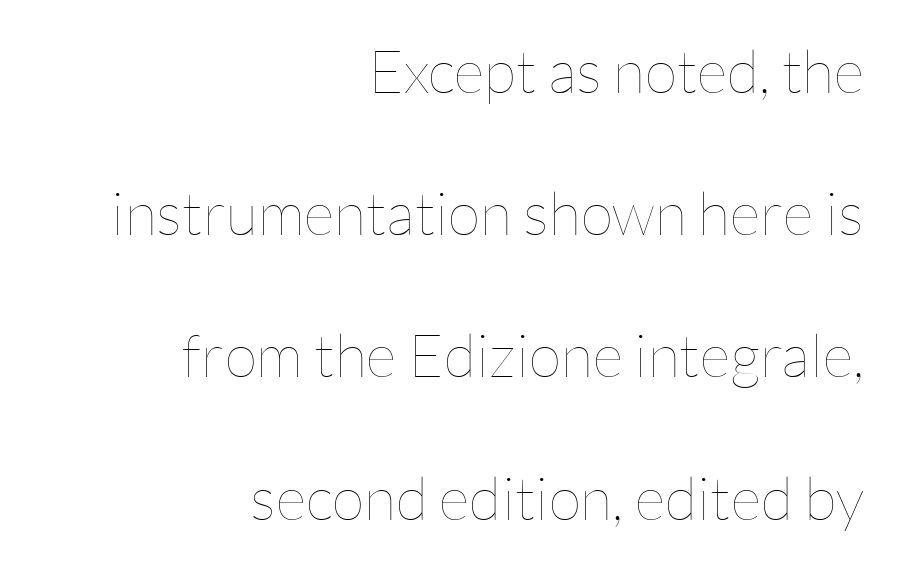
{"italic": "no", "bold": "no", "weight": "thin", "width": "normal", "stroke_contrast": "low", "x_height": "medium", "monospaced": "no", "underline": "no", "align": "right", "line_spacing": "loose", "line_spacing_ratio": 2.37, "letter_spacing": "normal", "letter_spacing_em": 0.0, "glyph_px": 60}
